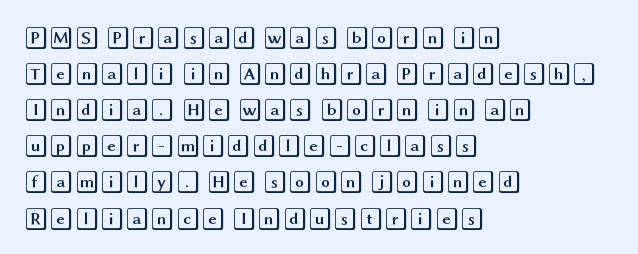
Regular leading. Check under the words: just untouched page. The type is set solid horizontally, with unmodified tracking. The paragraph has a hard left edge and a soft right edge.
